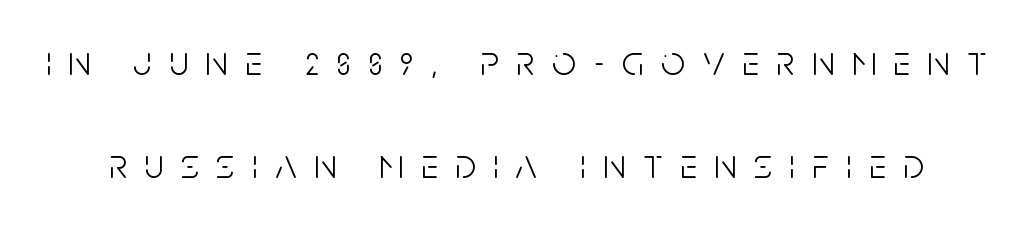
Upright lettering throughout. Airy leading. Stroke terminals: plain, sans-serif. The gaps between neighbouring characters are conspicuously large. Do the characters align in a grid? No, the font is proportional. This rendering features lettering with no underline.
